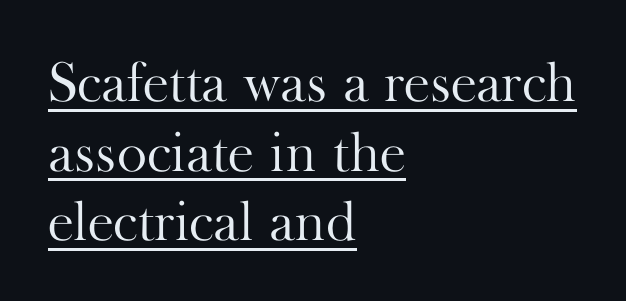
Q: Is the text bold? A: No.
Q: Is the text italic (slanted)? A: No, it is upright.
Q: Is the typeface a serif or a sans-serif typeface? A: Serif.
Q: Is the text underlined? A: Yes.
Q: How is the paragraph aligned? A: Left-aligned.
Q: Is the spacing between letters normal or unusually wide? A: Normal.
Q: Width (condensed, normal, or wide)? A: Normal.
Q: Stroke contrast? A: High.
Q: x-height? A: Small.
Q: Monospaced? A: No.
